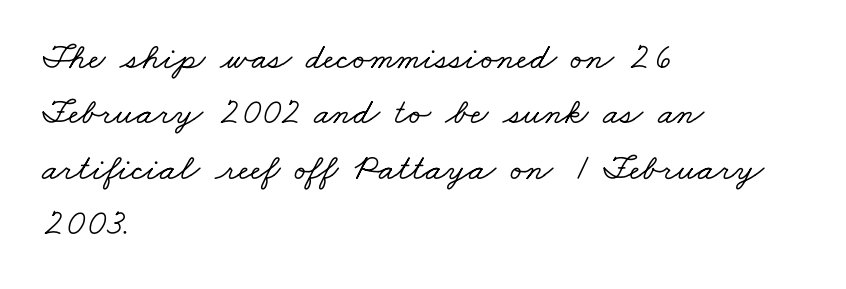
{"serif": "yes", "width": "wide", "stroke_contrast": "low", "x_height": "small", "monospaced": "no", "underline": "no", "align": "left", "line_spacing": "normal", "line_spacing_ratio": 1.5, "letter_spacing": "normal", "letter_spacing_em": 0.0, "glyph_px": 37}
